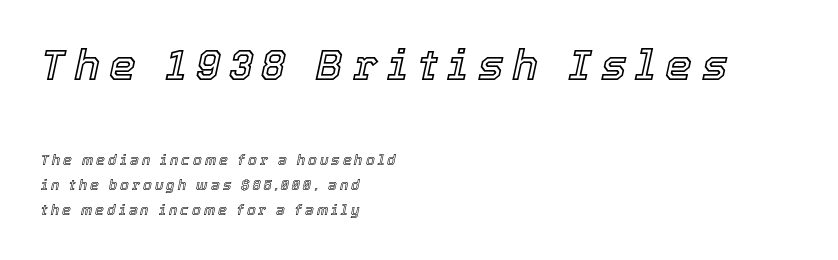
Q: Is the text italic (slanted)? A: Yes, it leans right by about 12 degrees.
Q: Is the text underlined? A: No.
Q: How is the paragraph aligned? A: Left-aligned.
Q: Is the spacing between letters normal or unusually wide? A: Unusually wide.
Q: Which block of text is set in a larger size, the first (top) or the second (bottom)? A: The first (top) one.
Q: Width (condensed, normal, or wide)? A: Normal.
Q: x-height? A: Medium.
Q: Monospaced? A: No.
